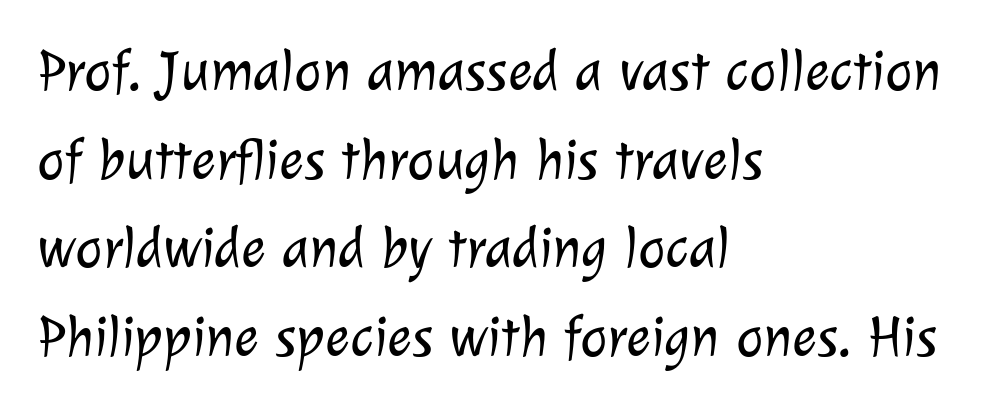
Q: Is the text bold? A: No.
Q: Is the typeface a serif or a sans-serif typeface? A: Sans-serif.
Q: Is the text underlined? A: No.
Q: How is the paragraph aligned? A: Left-aligned.
Q: Is the spacing between letters normal or unusually wide? A: Normal.
Q: Is the spacing between lines tight, normal or loose? A: Normal.
Q: Width (condensed, normal, or wide)? A: Normal.
Q: Stroke contrast? A: Low.
Q: x-height? A: Medium.
Q: Monospaced? A: No.
